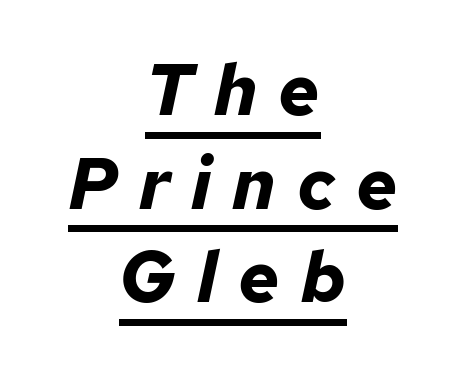
{"italic": "yes", "lean": "right", "slant_degrees": 12, "bold": "yes", "weight": "bold", "width": "normal", "stroke_contrast": "low", "x_height": "medium", "monospaced": "no", "underline": "yes", "align": "center", "line_spacing": "normal", "line_spacing_ratio": 1.3, "letter_spacing": "wide", "letter_spacing_em": 0.29, "glyph_px": 72}
